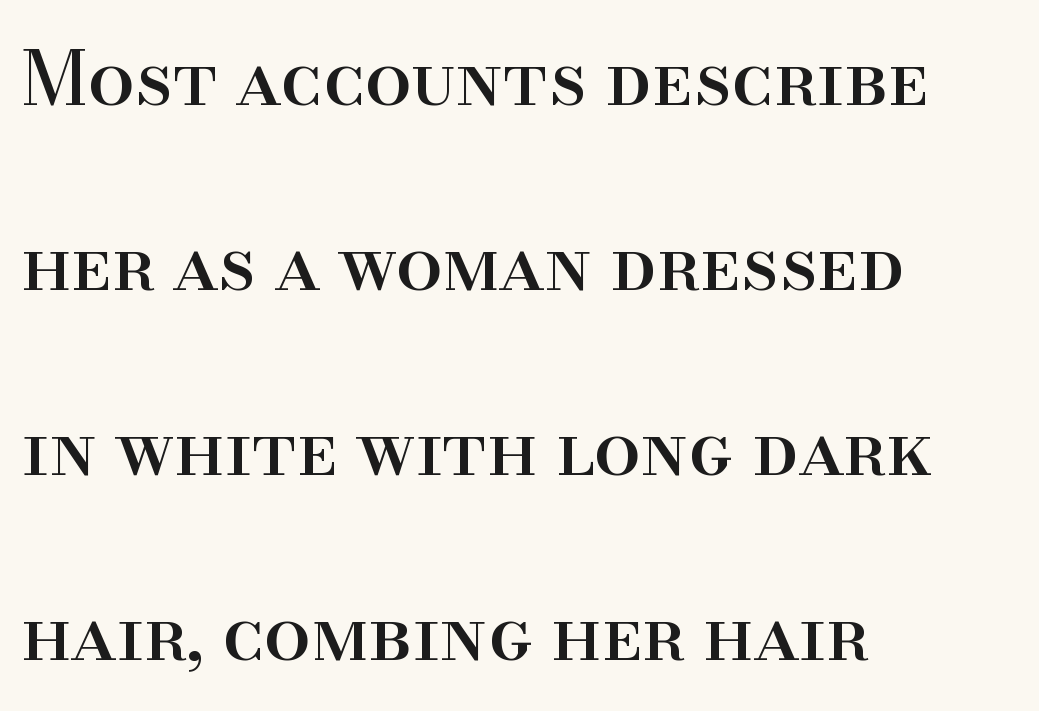
To sum up the face: it has serifs. Note the varied advance widths — an 'i' is clearly narrower than an 'm'. Observe the ordinary spacing: letters are neighbours, not strangers. These lines stand farther apart than default settings would place them.
